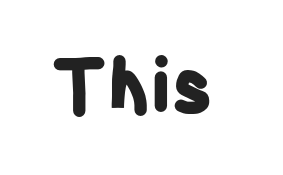
The image shows 74 px bold, condensed sans-serif type, upright; set normal letter spacing, not underlined; low stroke contrast and a large x-height.
